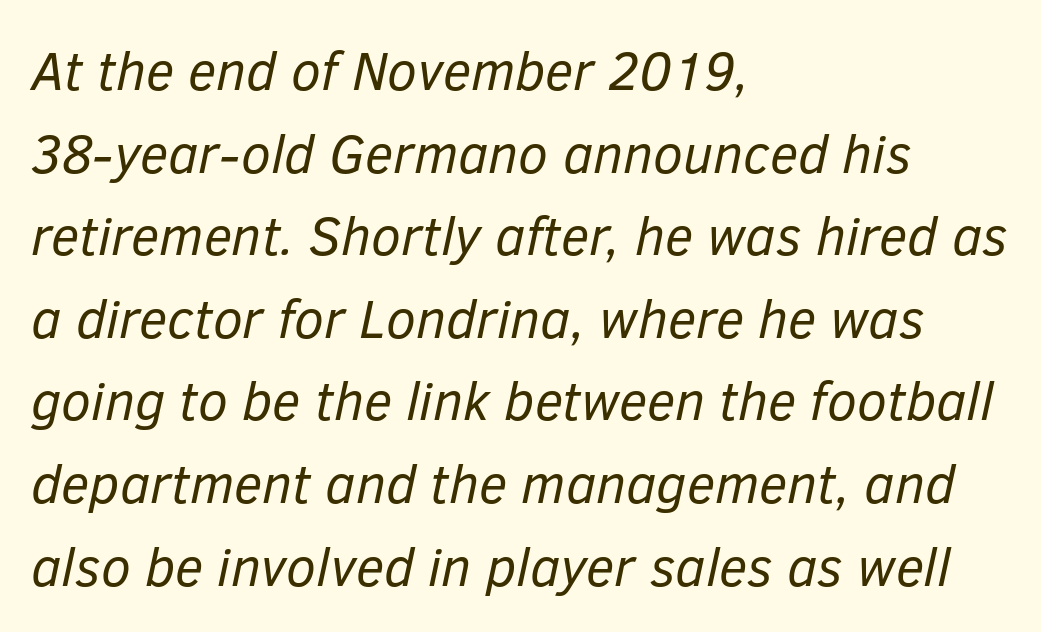
The image shows 54 px regular-weight type, italic (leaning right); set left-aligned, normal line spacing (1.53x), normal letter spacing, not underlined; low stroke contrast and a medium x-height.
